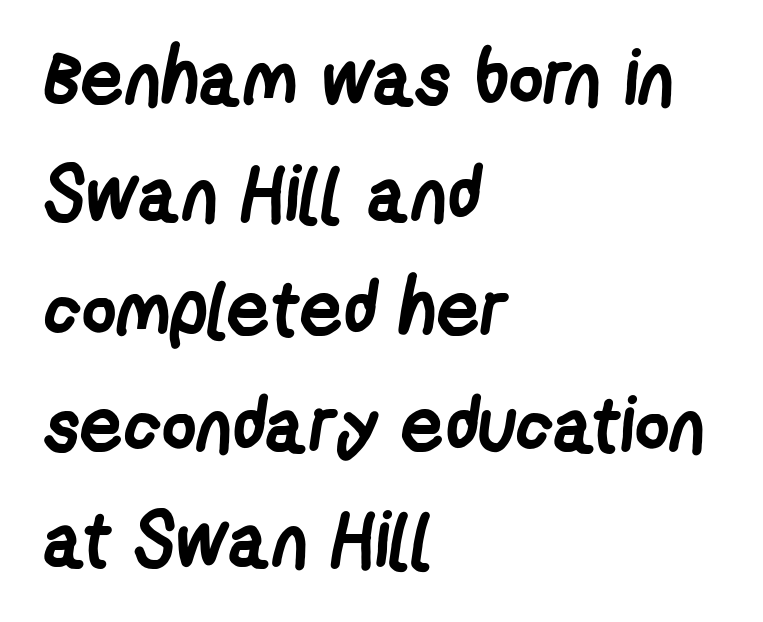
{"serif": "no", "bold": "yes", "weight": "semibold", "width": "condensed", "stroke_contrast": "low", "x_height": "medium", "monospaced": "no", "underline": "no", "align": "left", "line_spacing": "normal", "line_spacing_ratio": 1.52, "letter_spacing": "normal", "letter_spacing_em": 0.0, "glyph_px": 76}
